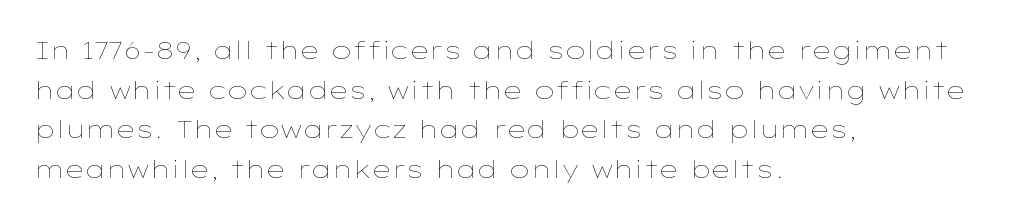
No italicization has been applied; the sample stays upright. Which margin do the lines hug? The left one — the right edge is uneven. Interline gaps are of average width in this sample. Descender tails drop into unmarked territory.
